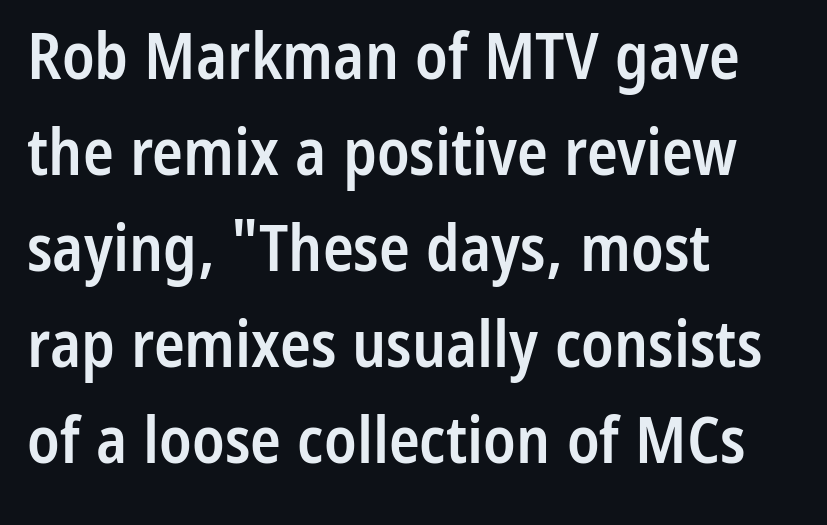
{"serif": "no", "italic": "no", "bold": "semi", "weight": "semibold", "width": "condensed", "stroke_contrast": "low", "x_height": "medium", "monospaced": "no", "underline": "no", "align": "left", "line_spacing": "normal", "line_spacing_ratio": 1.5, "letter_spacing": "normal", "letter_spacing_em": 0.0, "glyph_px": 64}
